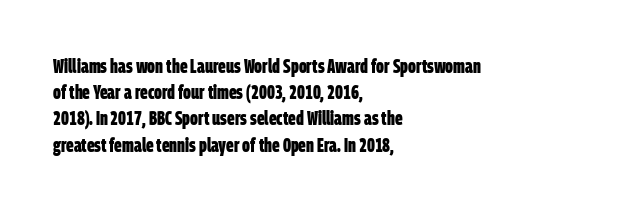
The image shows 20 px bold type; set left-aligned, normal line spacing (1.31x), normal letter spacing, not underlined.
